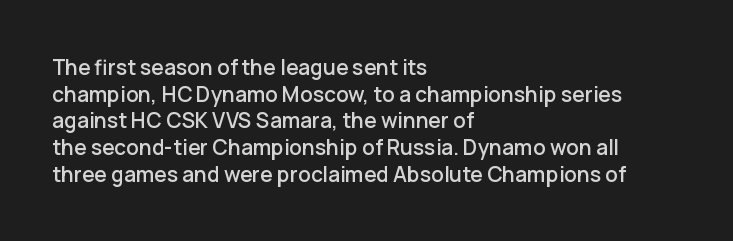
Q: Is the text italic (slanted)? A: No, it is upright.
Q: Is the text underlined? A: No.
Q: How is the paragraph aligned? A: Left-aligned.
Q: Is the spacing between letters normal or unusually wide? A: Normal.
Q: Is the spacing between lines tight, normal or loose? A: Normal.
